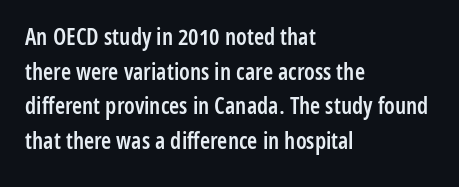
{"italic": "no", "bold": "semi", "underline": "no", "align": "left", "line_spacing": "normal", "line_spacing_ratio": 1.51, "letter_spacing": "normal", "letter_spacing_em": 0.0, "glyph_px": 23}
